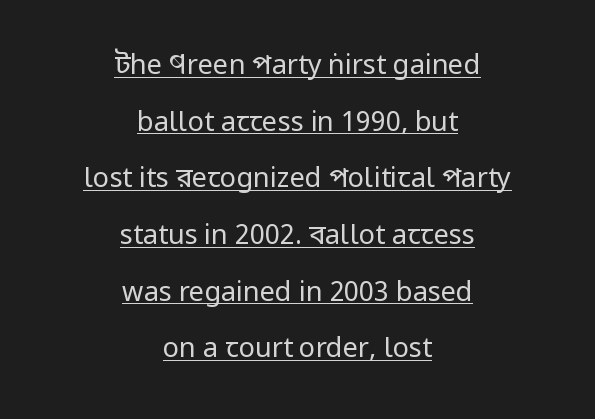
The image shows 27 px text type, upright; set centered, loose line spacing (2.1x), normal letter spacing, underlined.
